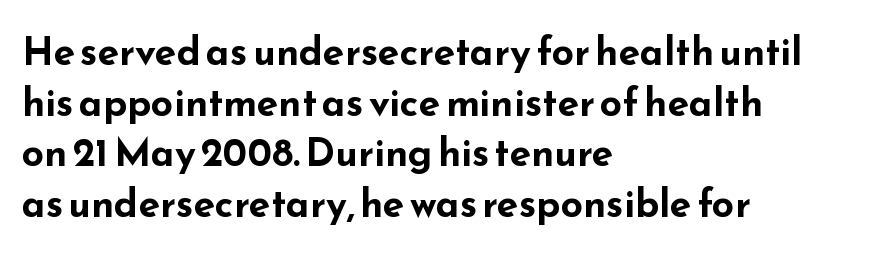
{"serif": "no", "italic": "no", "bold": "yes", "weight": "bold", "width": "wide", "stroke_contrast": "low", "x_height": "small", "monospaced": "no", "underline": "no", "align": "left", "line_spacing": "normal", "line_spacing_ratio": 1.3, "letter_spacing": "normal", "letter_spacing_em": 0.0, "glyph_px": 39}
